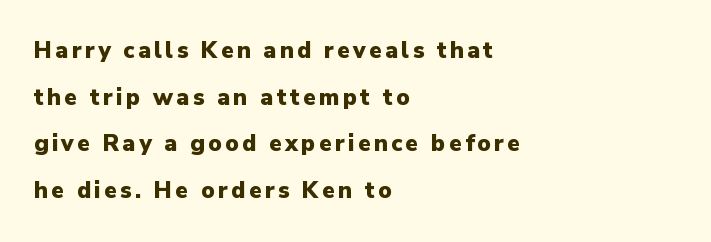
{"italic": "no", "bold": "yes", "underline": "no", "align": "left", "line_spacing": "loose", "line_spacing_ratio": 2.03, "glyph_px": 23}
